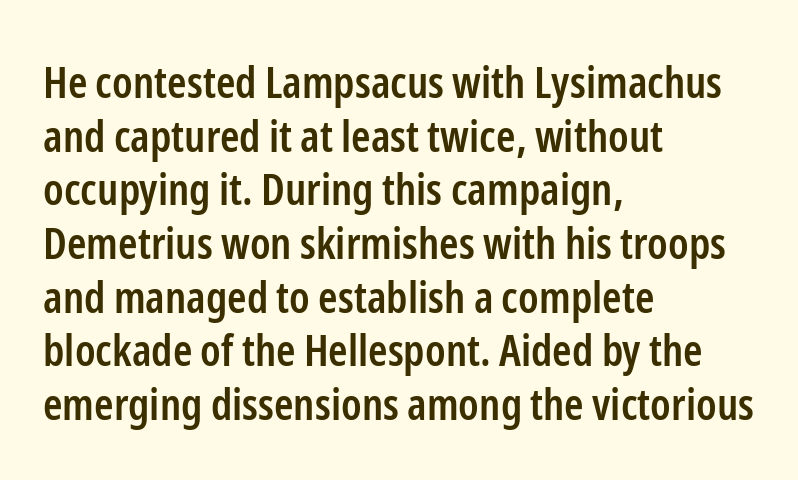
The image shows 44 px semibold, condensed sans-serif type, upright; set left-aligned, line spacing 1.22x, normal letter spacing, not underlined; low stroke contrast and a medium x-height.
